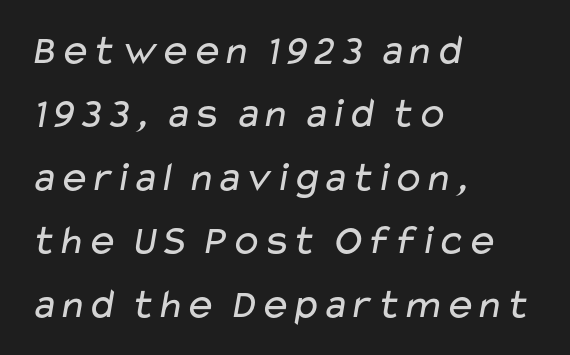
Each letter's strokes conclude bluntly, with no projecting serifs. This rendering uses left alignment, leaving the right contour irregular. No extra tracking has been applied to these lines. Is this a fixed-width face? No — the glyphs have proportional, varying widths. The area under the type is left untouched.
